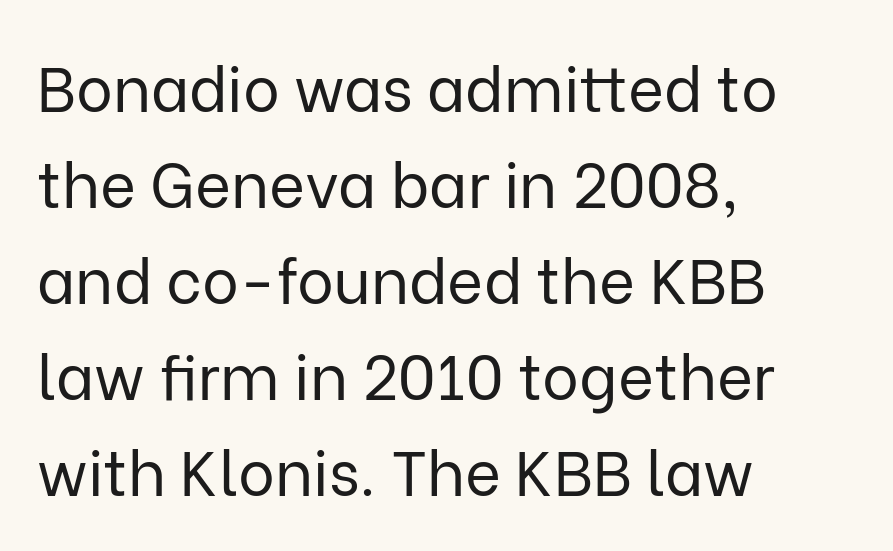
{"serif": "no", "italic": "no", "bold": "no", "weight": "regular", "width": "normal", "stroke_contrast": "low", "x_height": "medium", "monospaced": "no", "underline": "no", "align": "left", "line_spacing": "normal", "line_spacing_ratio": 1.55, "letter_spacing": "normal", "letter_spacing_em": 0.0, "glyph_px": 62}
